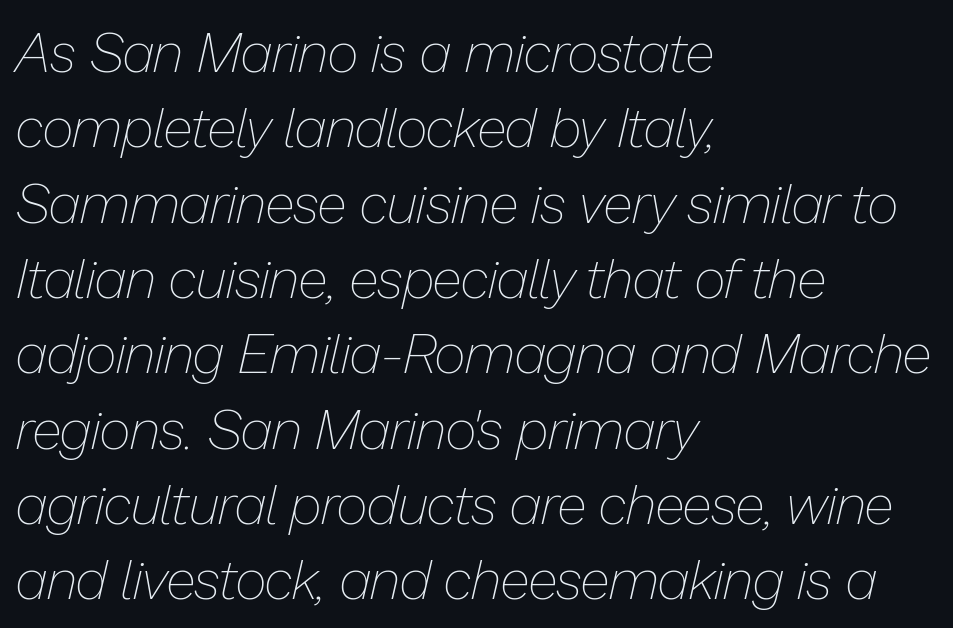
The image shows 55 px thin type, italic (leaning right); set left-aligned, normal line spacing (1.37x), normal letter spacing, not underlined; low stroke contrast and a medium x-height.
